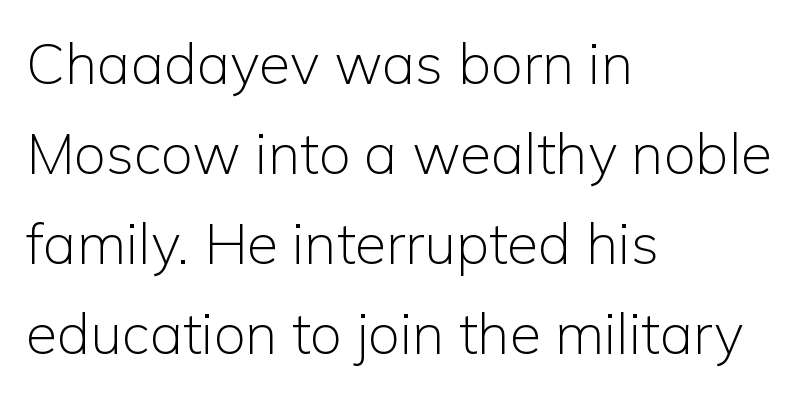
A student would call this left alignment; a typographer would say flush left, rag right. The rendering uses natural spacing where letterforms have individual widths. Stem width sits at or under what a default text font uses. One glance says typical: line gaps are just what's usual.
